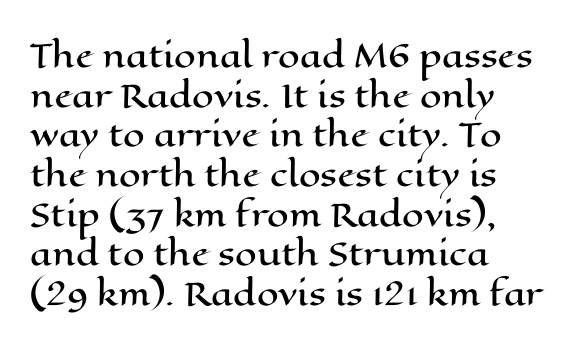
The image shows 31 px wide type, upright; set left-aligned, normal line spacing (1.28x), normal letter spacing, not underlined; high stroke contrast and a medium x-height.
